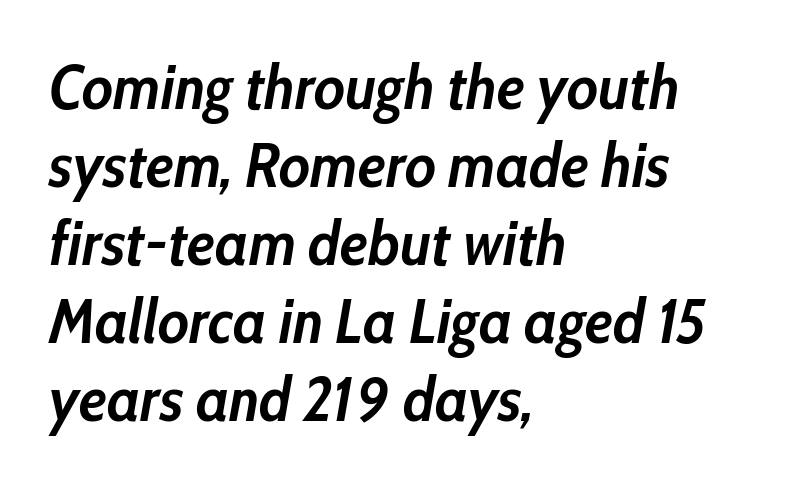
{"italic": "yes", "lean": "right", "slant_degrees": 10, "bold": "yes", "weight": "semibold", "width": "condensed", "stroke_contrast": "low", "x_height": "medium", "monospaced": "no", "underline": "no", "align": "left", "line_spacing": "normal", "line_spacing_ratio": 1.26, "letter_spacing": "normal", "letter_spacing_em": 0.0, "glyph_px": 62}
